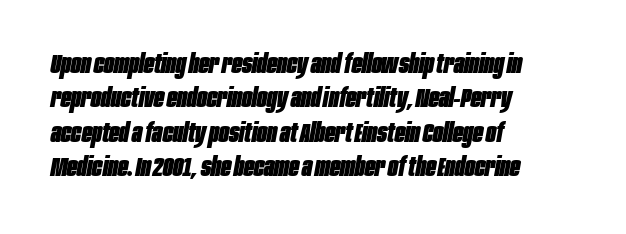
Q: Is the text bold? A: Yes.
Q: Is the text italic (slanted)? A: Yes, it leans right by about 10 degrees.
Q: Is the text underlined? A: No.
Q: How is the paragraph aligned? A: Left-aligned.
Q: Is the spacing between letters normal or unusually wide? A: Normal.
Q: Is the spacing between lines tight, normal or loose? A: Normal.
